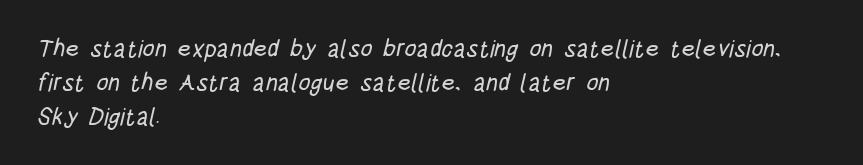
{"underline": "no", "align": "left", "line_spacing": "normal", "line_spacing_ratio": 1.41, "letter_spacing": "normal", "letter_spacing_em": 0.0, "glyph_px": 24}
